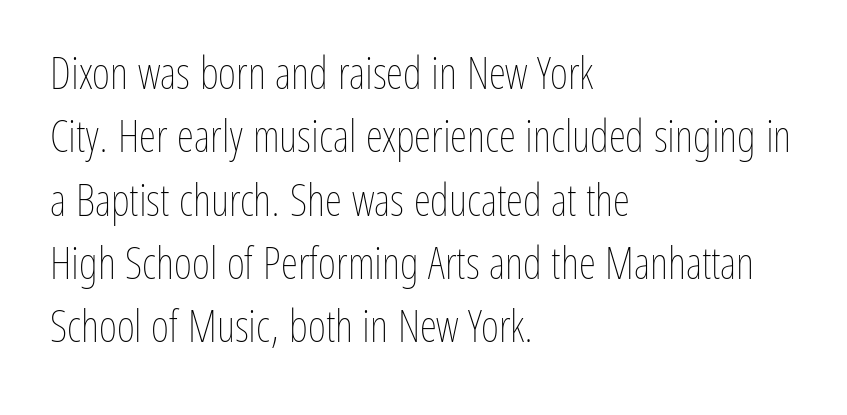
The letters look calm and open, with moderate or lighter stems. Rows of type keep a routine distance in the vertical direction. It's the straight-up-and-down kind of type. Students, note that the glyphs here touch the page at normal intervals. Note the varied advance widths — an 'i' is clearly narrower than an 'm'.
